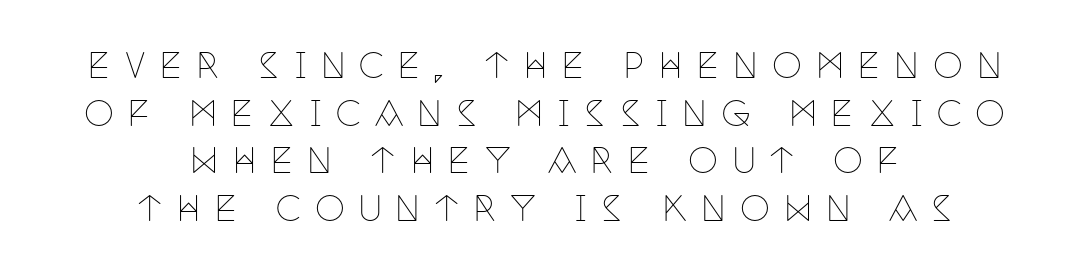
Baseline-to-baseline distance is the conventional proportion of letter height. Spacing verdict: proportional, widths tailored to each character. A light-to-regular cut is what we see here. The letterforms stand isolated, each surrounded by extra space.
